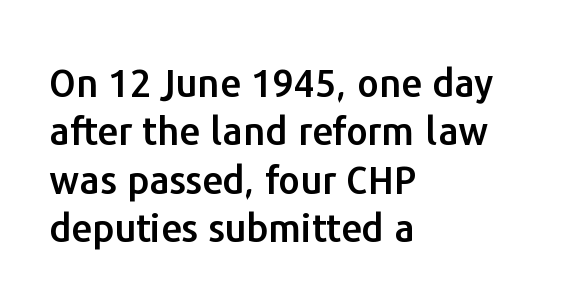
Interline gaps are of average width in this sample. A student would call this left alignment; a typographer would say flush left, rag right. Plain, unruled lines of type. You can tell from the bare stems that sans-serif type was used. Students, note that the glyphs here touch the page at normal intervals. These lines are rendered in a variable-pitch font.
